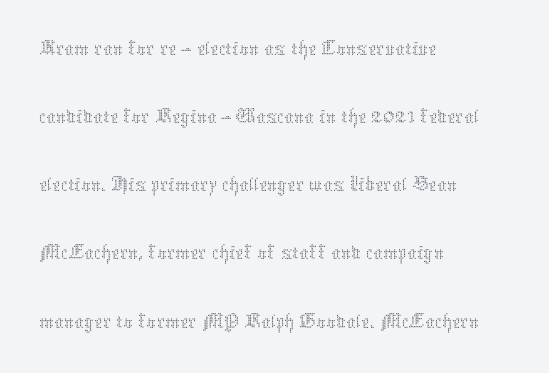
Q: Is the text bold? A: No.
Q: Is the text italic (slanted)? A: No, it is upright.
Q: Is the text underlined? A: No.
Q: How is the paragraph aligned? A: Left-aligned.
Q: Is the spacing between letters normal or unusually wide? A: Normal.
Q: Is the spacing between lines tight, normal or loose? A: Normal.
Q: Width (condensed, normal, or wide)? A: Normal.
Q: Stroke contrast? A: Medium.
Q: x-height? A: Medium.
Q: Monospaced? A: No.
